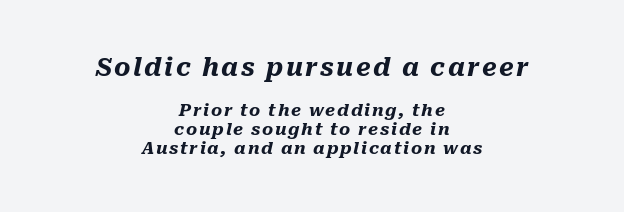
Q: Is the text bold? A: Yes.
Q: Is the text italic (slanted)? A: Yes, it leans right by about 10 degrees.
Q: Is the text underlined? A: No.
Q: How is the paragraph aligned? A: Centered.
Q: Is the spacing between lines tight, normal or loose? A: Tight.
Q: Which block of text is set in a larger size, the first (top) or the second (bottom)? A: The first (top) one.
